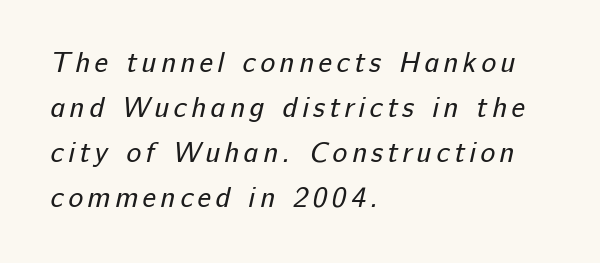
The image shows 28 px regular-weight sans-serif type; set left-aligned, normal line spacing (1.61x), not underlined; low stroke contrast and a medium x-height.
